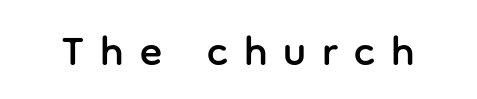
The image shows 41 px sans-serif type, upright; set unusually wide letter spacing (+0.39 em), not underlined; low stroke contrast and a medium x-height.
